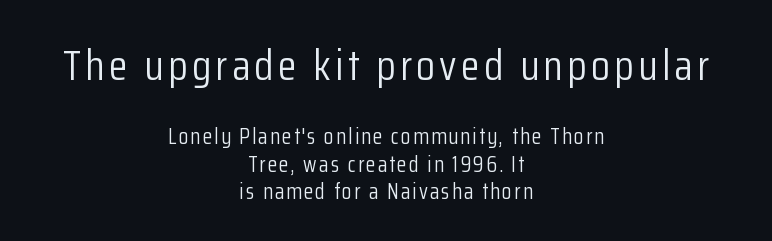
{"serif": "no", "italic": "no", "bold": "no", "weight": "light", "width": "condensed", "stroke_contrast": "low", "x_height": "medium", "monospaced": "no", "underline": "no", "align": "center", "line_spacing": "normal", "line_spacing_ratio": 1.25, "larger_block": "first", "size_ratio": 1.95, "glyph_px": 43}
